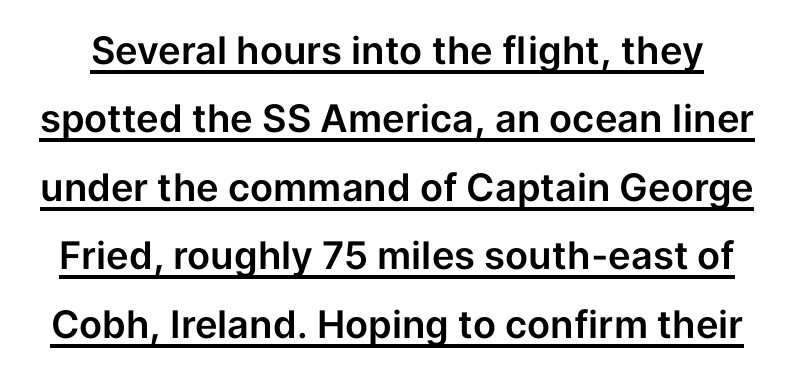
The image shows 38 px sans-serif type, upright; set line spacing 1.8x, normal letter spacing, underlined; low stroke contrast and a medium x-height.
